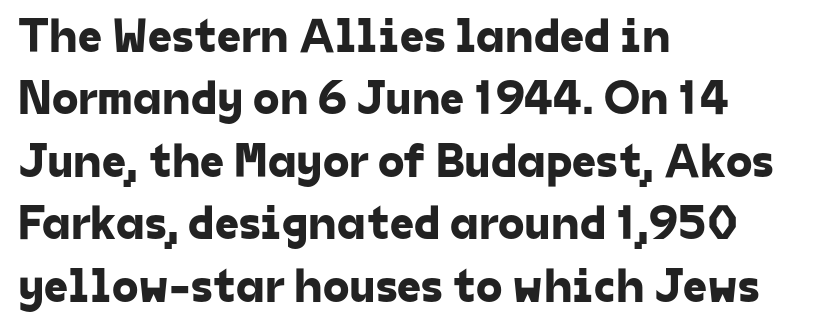
Q: Is the typeface a serif or a sans-serif typeface? A: Sans-serif.
Q: Is the text underlined? A: No.
Q: How is the paragraph aligned? A: Left-aligned.
Q: Is the spacing between letters normal or unusually wide? A: Normal.
Q: Is the spacing between lines tight, normal or loose? A: Normal.
Q: Width (condensed, normal, or wide)? A: Normal.
Q: Stroke contrast? A: Low.
Q: x-height? A: Medium.
Q: Monospaced? A: No.
